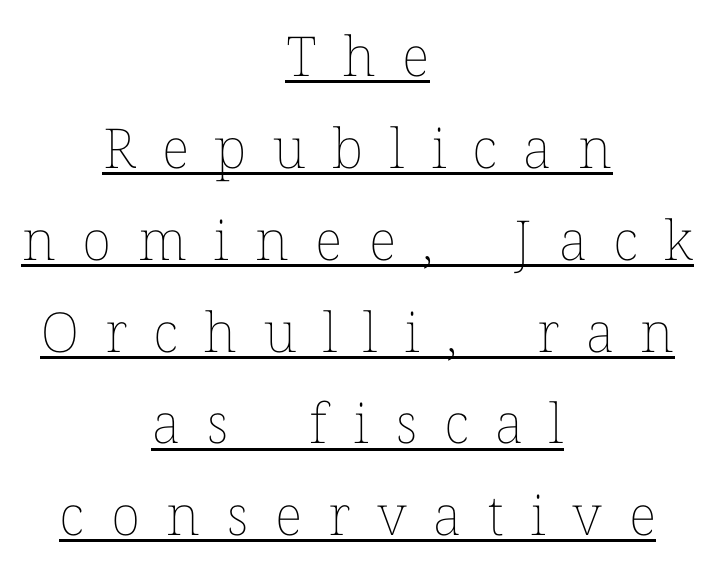
The image shows 55 px thin type, upright; set centered, normal line spacing (1.67x), unusually wide letter spacing (+0.48 em), underlined; low stroke contrast and a medium x-height.
